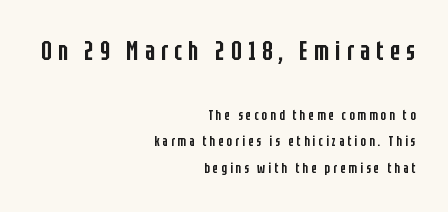
The image shows 27 px text type, upright; set right-aligned, loose line spacing (1.9x), unusually wide letter spacing (+0.23 em), not underlined; the first (top) block is 1.93x larger.
